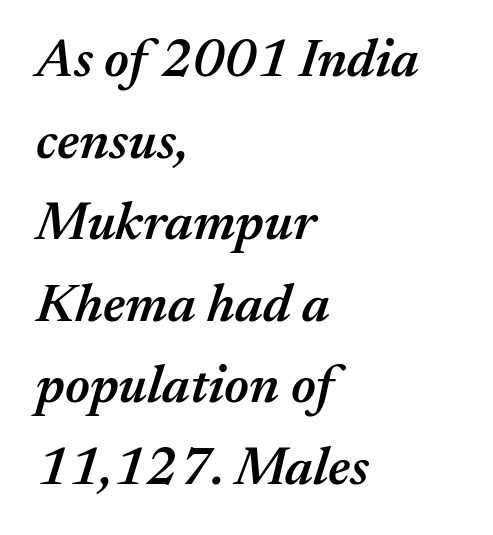
{"italic": "yes", "lean": "right", "slant_degrees": 17, "bold": "semi", "weight": "semibold", "width": "normal", "stroke_contrast": "medium", "x_height": "medium", "monospaced": "no", "underline": "no", "align": "left", "line_spacing": "normal", "line_spacing_ratio": 1.51, "letter_spacing": "normal", "letter_spacing_em": 0.0, "glyph_px": 54}
